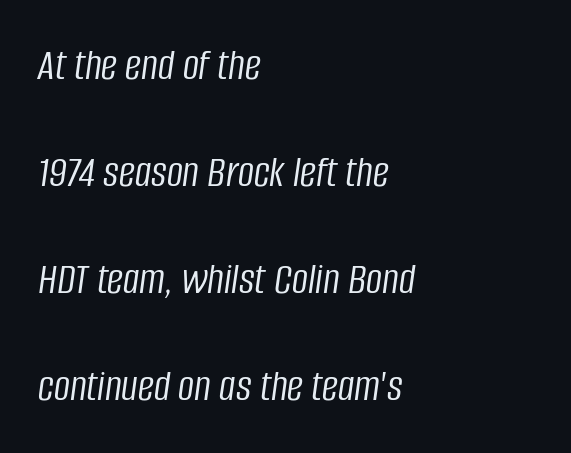
{"italic": "yes", "lean": "right", "slant_degrees": 8, "bold": "no", "weight": "light", "width": "condensed", "stroke_contrast": "low", "x_height": "large", "monospaced": "no", "underline": "no", "align": "left", "line_spacing": "loose", "line_spacing_ratio": 2.38, "letter_spacing": "normal", "letter_spacing_em": 0.0, "glyph_px": 45}
